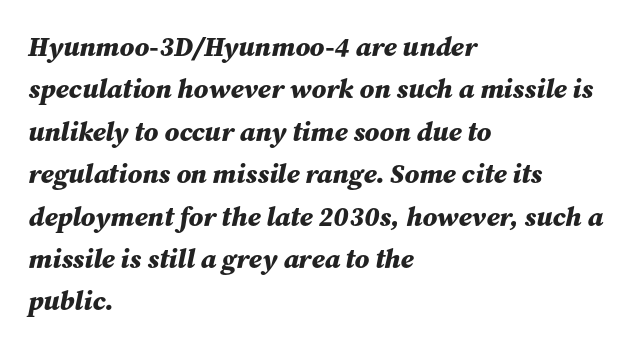
The image shows 27 px bold type, italic (leaning right); set left-aligned, normal line spacing (1.57x), normal letter spacing, not underlined.
